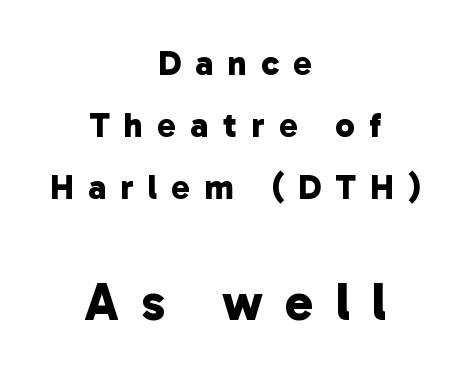
The image shows 53 px bold sans-serif type; set centered, line spacing 1.77x, unusually wide letter spacing (+0.41 em), not underlined; the second (bottom) block is 1.51x larger; low stroke contrast and a medium x-height.
